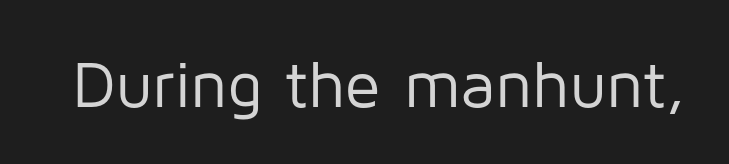
Stroke terminals: plain, sans-serif. Does the lettering tilt? It doesn't — this is upright. What stands out about the letter spacing? Nothing — it is the standard amount. The specimen omits any rule beneath the text block's lines.
